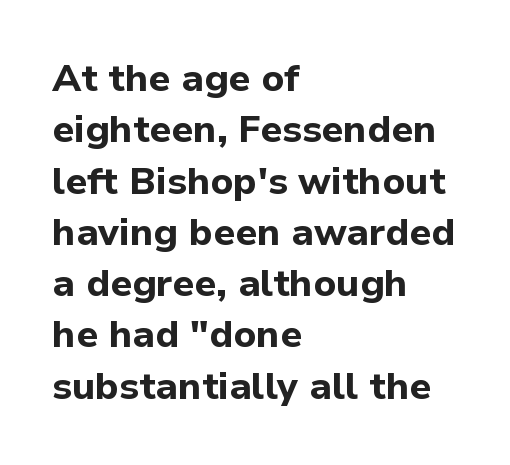
{"serif": "no", "italic": "no", "bold": "yes", "weight": "bold", "width": "normal", "stroke_contrast": "low", "x_height": "medium", "monospaced": "no", "underline": "no", "align": "left", "line_spacing": "normal", "line_spacing_ratio": 1.35, "letter_spacing": "normal", "letter_spacing_em": 0.0, "glyph_px": 38}
